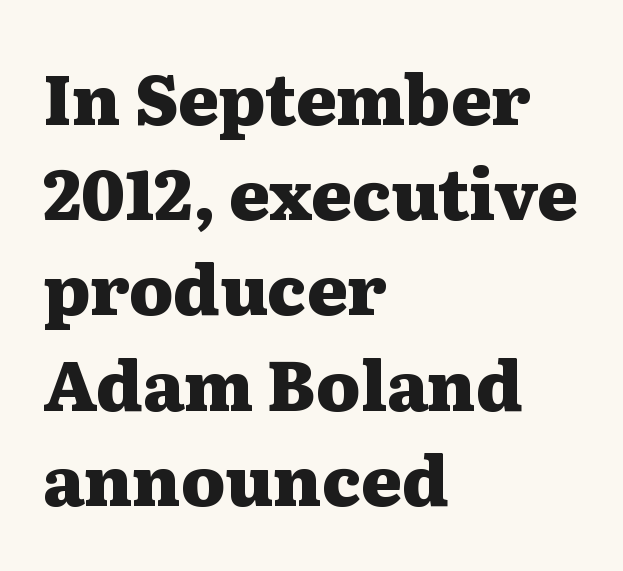
{"serif": "yes", "italic": "no", "bold": "yes", "weight": "heavy", "width": "wide", "stroke_contrast": "medium", "x_height": "medium", "monospaced": "no", "underline": "no", "align": "left", "line_spacing": "normal", "line_spacing_ratio": 1.38, "letter_spacing": "normal", "letter_spacing_em": 0.0, "glyph_px": 69}
